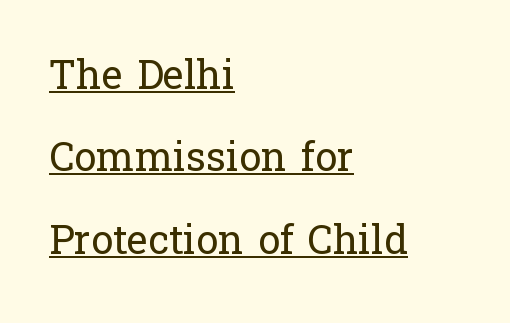
Ascenders rise straight up at ninety degrees. This sample is left-justified, so line endings fall wherever the words run out. The face used here is rendered with its standard letterfit. The characters are drawn with everyday or finer stroke widths. Think of a printed novel: that variable character pitch is what you see here.
